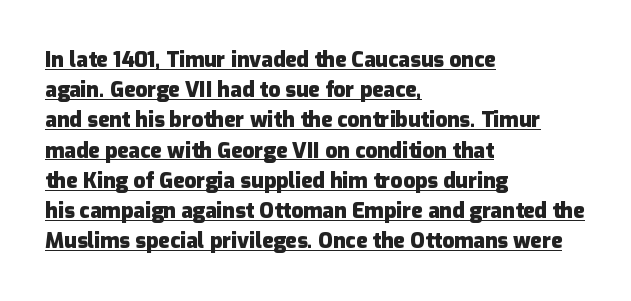
{"italic": "no", "bold": "yes", "underline": "yes", "align": "left", "line_spacing": "normal", "line_spacing_ratio": 1.44, "letter_spacing": "normal", "letter_spacing_em": 0.0, "glyph_px": 21}
